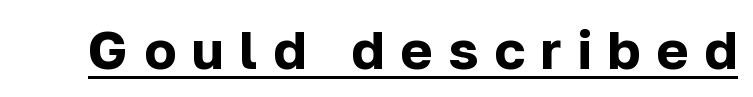
Letterform terminals end flat and unadorned throughout the passage. This rendering features underlined lettering. The line texture is sparse and dotted thanks to wide tracking. The letters advance in unequal steps, a hallmark of proportional type.
